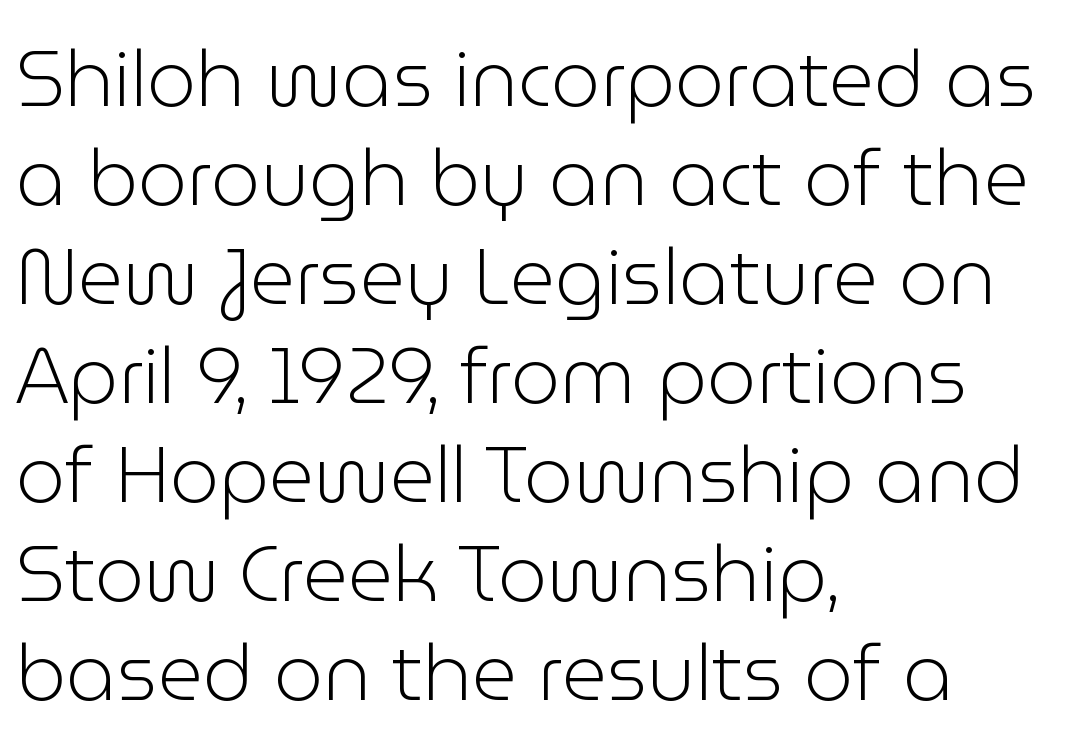
The typeface chosen for these lines omits serifs. The rendering anchors every line to the left-hand side. Beneath every word, the page is bare. No extra ink here — the face is not bold.
